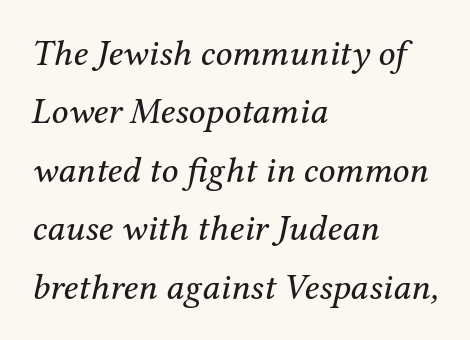
Compared with typical body copy, the letter spacing here is the same. To sum up the face: it has serifs. This sample is left-justified, so line endings fall wherever the words run out. The rendering uses natural spacing where letterforms have individual widths. Think standard paragraph weight, or any step lighter than that.
